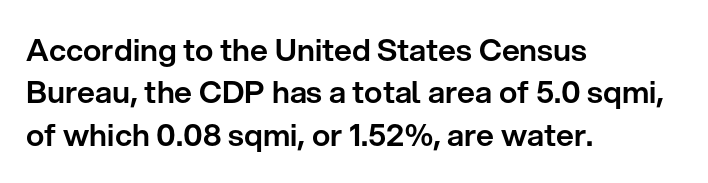
The image shows 31 px sans-serif type, upright; set left-aligned, normal line spacing (1.37x), normal letter spacing, not underlined; low stroke contrast and a medium x-height.
